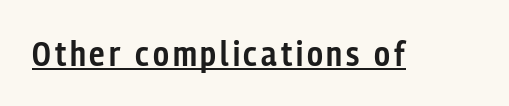
The glyphs in this specimen are sans serif. Decoration check: the copy is underlined. The font is running at a semibold setting, under full bold. Posture: vertical. Spacing verdict: proportional, widths tailored to each character.
